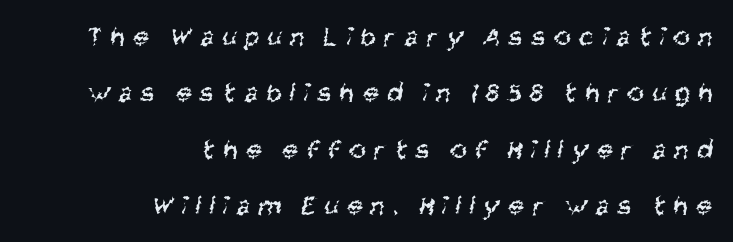
The image shows 28 px regular-weight, condensed sans-serif type; set right-aligned, loose line spacing (2.01x), unusually wide letter spacing (+0.32 em), not underlined; medium stroke contrast and a large x-height.
